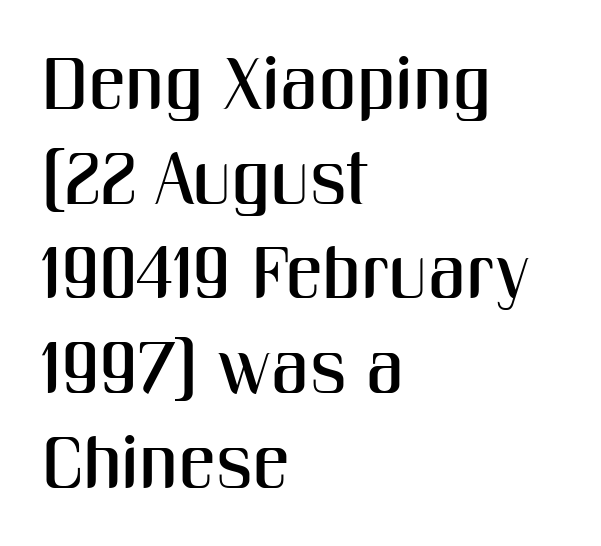
These lines stack with their left ends in a neat column. What kind of face is this? One without serifs — a sans. Observe the ordinary spacing: letters are neighbours, not strangers. A normal amount of white space separates one row of letters from the next.
